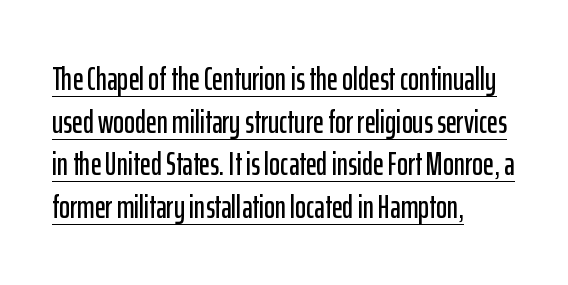
The image shows 33 px condensed sans-serif type, upright; set left-aligned, normal line spacing (1.29x), normal letter spacing, underlined; low stroke contrast and a medium x-height.
